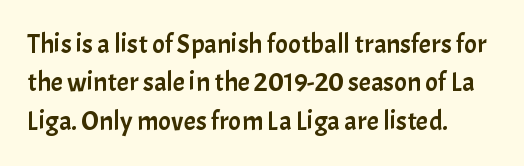
Compared with typical paragraphs, the rows here are spaced about the same. Posture: straight, roman, zero tilt. Inter-character spacing is left at the font's built-in metrics. The space beneath each line is pristine and unruled. The compositor pushed each line to the left boundary.
